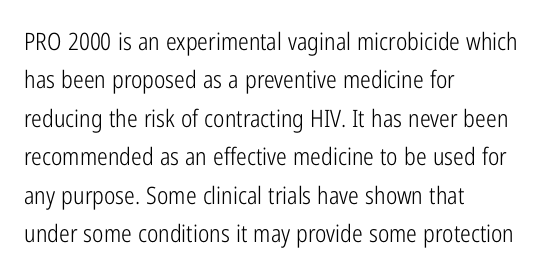
Q: Is the text bold? A: No.
Q: Is the text italic (slanted)? A: No, it is upright.
Q: Is the text underlined? A: No.
Q: How is the paragraph aligned? A: Left-aligned.
Q: Is the spacing between letters normal or unusually wide? A: Normal.
Q: Is the spacing between lines tight, normal or loose? A: Normal.
